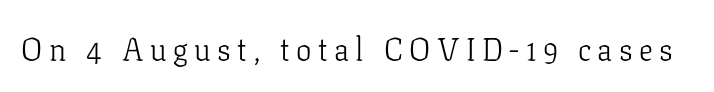
The image shows 31 px light serif type, upright; set unusually wide letter spacing (+0.21 em), not underlined; low stroke contrast and a medium x-height.
